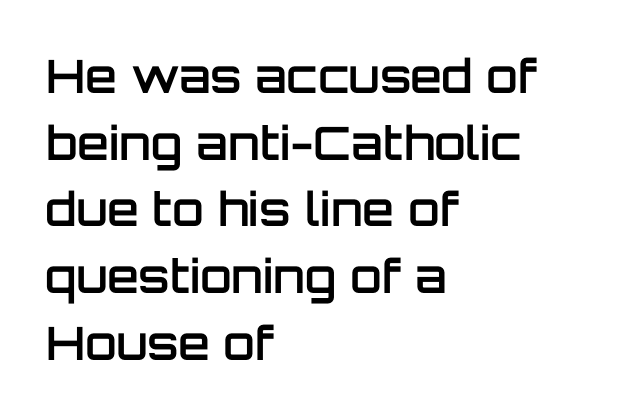
Q: Is the text bold? A: Semi-bold.
Q: Is the text italic (slanted)? A: No, it is upright.
Q: Is the typeface a serif or a sans-serif typeface? A: Sans-serif.
Q: Is the text underlined? A: No.
Q: How is the paragraph aligned? A: Left-aligned.
Q: Is the spacing between letters normal or unusually wide? A: Normal.
Q: Is the spacing between lines tight, normal or loose? A: Normal.
Q: Width (condensed, normal, or wide)? A: Normal.
Q: Stroke contrast? A: Low.
Q: x-height? A: Large.
Q: Monospaced? A: No.
